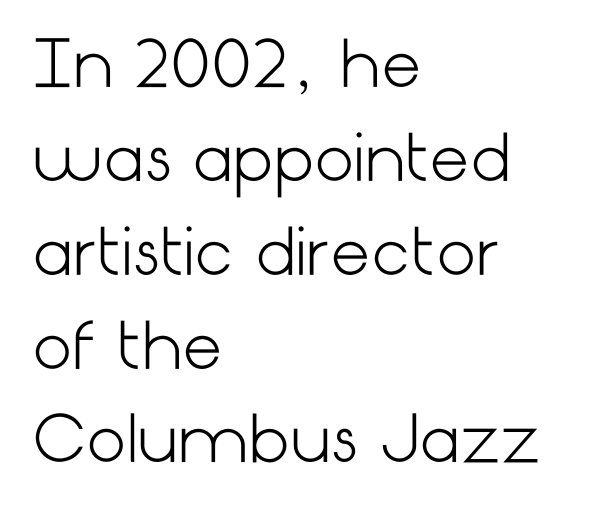
Q: Is the text bold? A: No.
Q: Is the text italic (slanted)? A: No, it is upright.
Q: Is the typeface a serif or a sans-serif typeface? A: Sans-serif.
Q: Is the text underlined? A: No.
Q: How is the paragraph aligned? A: Left-aligned.
Q: Is the spacing between letters normal or unusually wide? A: Normal.
Q: Is the spacing between lines tight, normal or loose? A: Normal.
Q: Width (condensed, normal, or wide)? A: Normal.
Q: Stroke contrast? A: Low.
Q: x-height? A: Medium.
